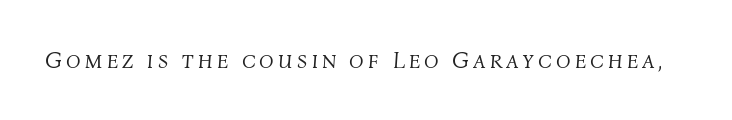
Check the space under the baseline: it is left empty. On a weight scale, this lands at 450 or below. This sample uses an oblique cut, with every glyph tilted off the vertical.
